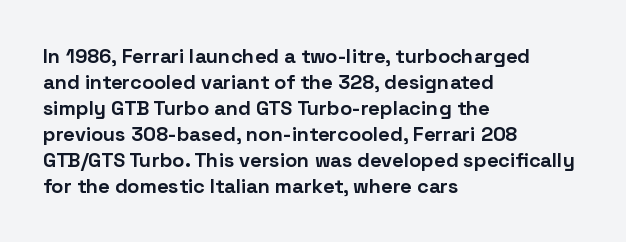
The lettering holds an erect, upright posture throughout. The text block is weighted toward the left margin, trailing off unevenly rightward. The strokes are fattened all the way to bold. Bare-footed words on every line.
